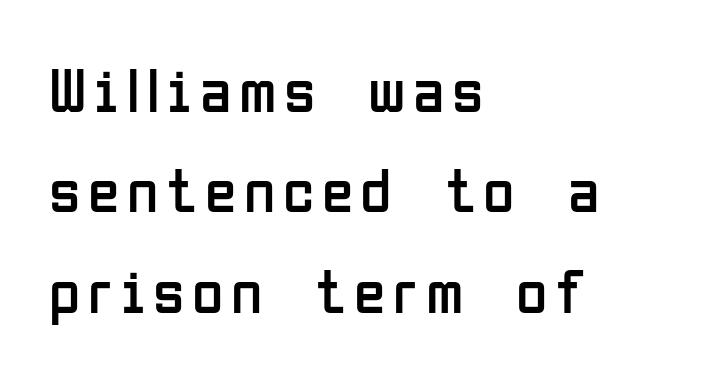
{"serif": "no", "italic": "no", "bold": "no", "weight": "regular", "width": "condensed", "stroke_contrast": "low", "x_height": "medium", "monospaced": "no", "underline": "no", "align": "left", "line_spacing": "normal", "line_spacing_ratio": 1.57, "glyph_px": 64}
